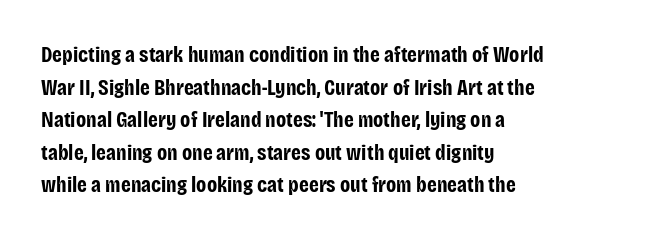
The letters stand straight up with perfectly vertical stems. Vertical spacing — default. Beneath every word, the page is bare. Typeset ragged right — the left edge is the straight one.
